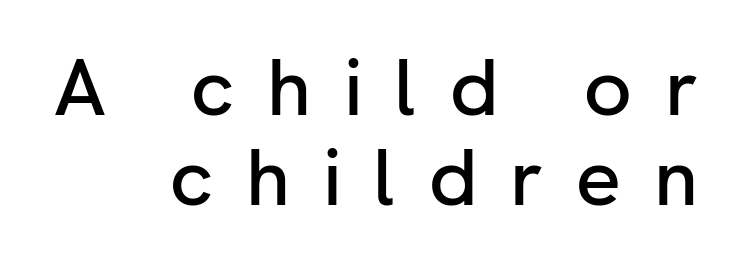
The image shows 80 px sans-serif type, upright; set right-aligned, tight line spacing (1.12x), unusually wide letter spacing (+0.4 em), not underlined; low stroke contrast and a medium x-height.
